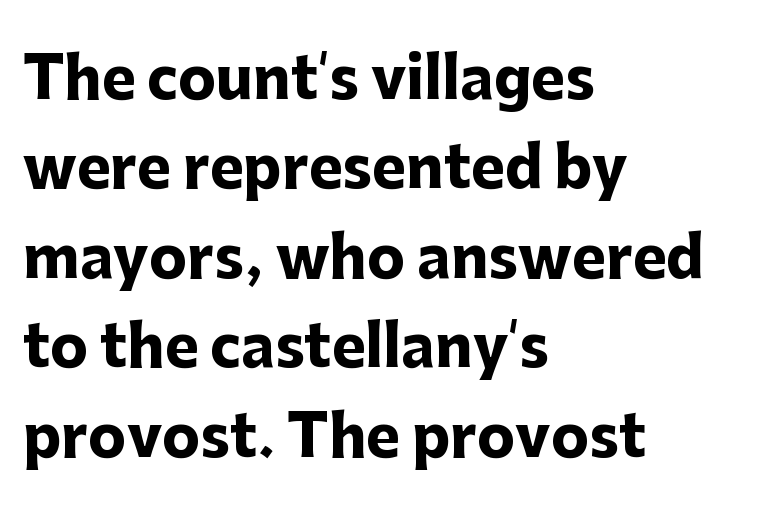
Q: Is the text bold? A: Yes.
Q: Is the text italic (slanted)? A: No, it is upright.
Q: Is the typeface a serif or a sans-serif typeface? A: Sans-serif.
Q: Is the text underlined? A: No.
Q: How is the paragraph aligned? A: Left-aligned.
Q: Is the spacing between letters normal or unusually wide? A: Normal.
Q: Is the spacing between lines tight, normal or loose? A: Normal.
Q: Width (condensed, normal, or wide)? A: Normal.
Q: Stroke contrast? A: Low.
Q: x-height? A: Medium.
Q: Monospaced? A: No.
